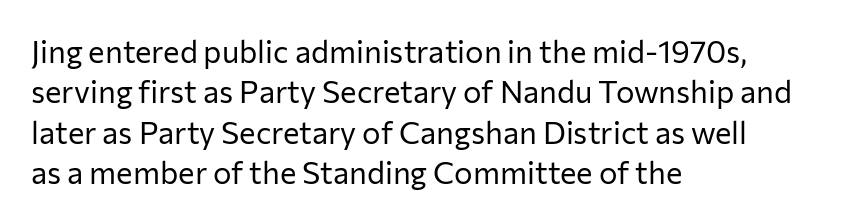
Q: Is the text bold? A: No.
Q: Is the text italic (slanted)? A: No, it is upright.
Q: Is the typeface a serif or a sans-serif typeface? A: Sans-serif.
Q: Is the text underlined? A: No.
Q: How is the paragraph aligned? A: Left-aligned.
Q: Is the spacing between letters normal or unusually wide? A: Normal.
Q: Is the spacing between lines tight, normal or loose? A: Normal.
Q: Width (condensed, normal, or wide)? A: Normal.
Q: Stroke contrast? A: Low.
Q: x-height? A: Medium.
Q: Monospaced? A: No.
